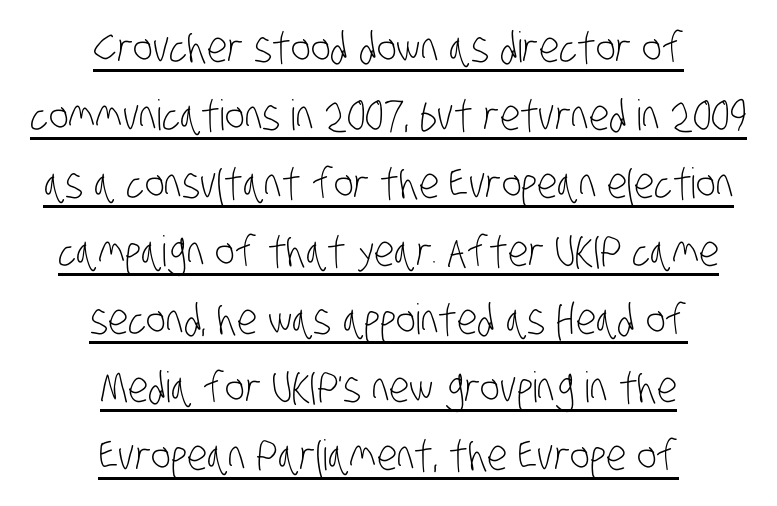
{"serif": "no", "bold": "no", "weight": "light", "width": "condensed", "stroke_contrast": "low", "x_height": "large", "monospaced": "no", "underline": "yes", "align": "center", "line_spacing": "normal", "line_spacing_ratio": 1.62, "letter_spacing": "normal", "letter_spacing_em": 0.0, "glyph_px": 42}
